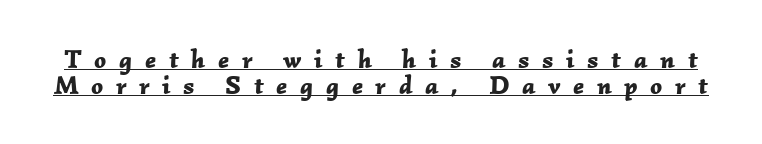
Q: Is the text bold? A: Yes.
Q: Is the text italic (slanted)? A: Yes, it leans right by about 2 degrees.
Q: Is the text underlined? A: Yes.
Q: Is the spacing between letters normal or unusually wide? A: Unusually wide.
Q: Is the spacing between lines tight, normal or loose? A: Tight.
